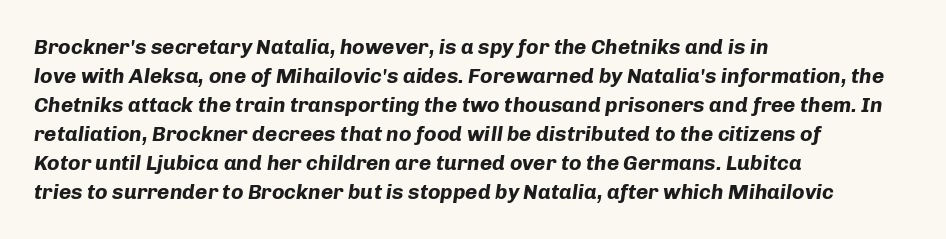
The image shows 21 px bold type, italic (leaning right); set left-aligned, normal line spacing (1.38x), normal letter spacing, not underlined.
